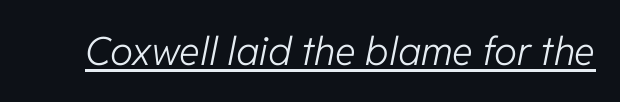
Q: Is the text bold? A: No.
Q: Is the text italic (slanted)? A: Yes, it leans right by about 11 degrees.
Q: Is the text underlined? A: Yes.
Q: Is the spacing between letters normal or unusually wide? A: Normal.
Q: Width (condensed, normal, or wide)? A: Normal.
Q: Stroke contrast? A: Low.
Q: x-height? A: Medium.
Q: Monospaced? A: No.
